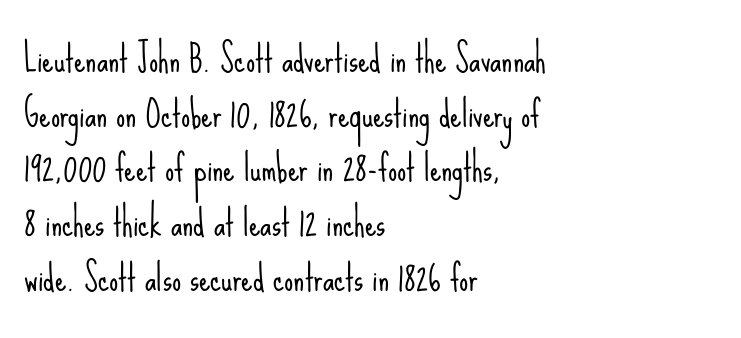
Notice how descenders clear the ascenders below comfortably — that's standard leading. Words float on clear page, feet unadorned. Observe the ordinary spacing: letters are neighbours, not strangers. This sample has the flowing, uneven cadence of proportional lettering. The rag falls on the right side of this text block. The specimen reads as upright at a glance.
